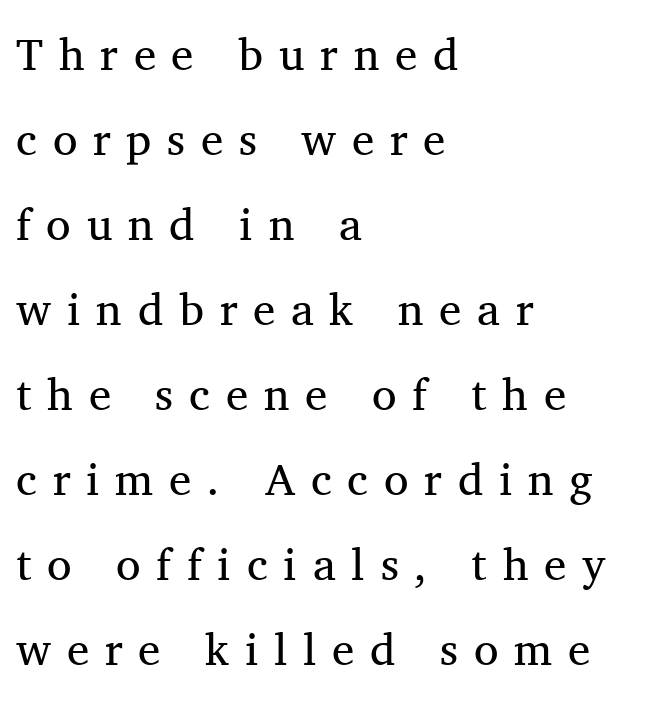
The passage shown is typed in a proportional face where columns would drift. The ragged edge is on the right, which tells us the setting is flush left. Every character sits straight up, as roman type does. Typographically, this falls in the serif category.
